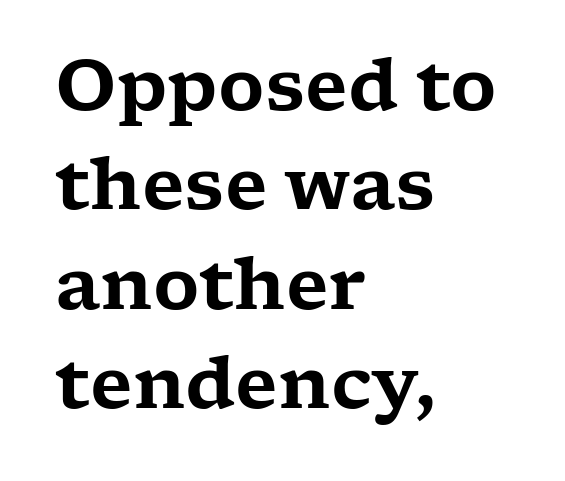
Q: Is the text italic (slanted)? A: No, it is upright.
Q: Is the typeface a serif or a sans-serif typeface? A: Serif.
Q: Is the text underlined? A: No.
Q: How is the paragraph aligned? A: Left-aligned.
Q: Is the spacing between letters normal or unusually wide? A: Normal.
Q: Is the spacing between lines tight, normal or loose? A: Normal.
Q: Width (condensed, normal, or wide)? A: Wide.
Q: Stroke contrast? A: Low.
Q: x-height? A: Medium.
Q: Monospaced? A: No.
